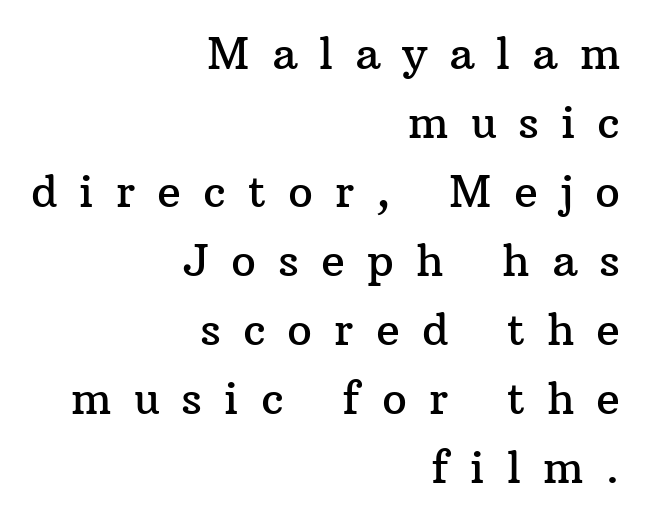
The text was rendered using a seriffed face with decorative stroke endings. Honestly, there is no underline to notice here at all. This is roman type, the default non-slanted kind. Spacing verdict: proportional, widths tailored to each character. Typeset ragged left — the right edge is the straight one.
